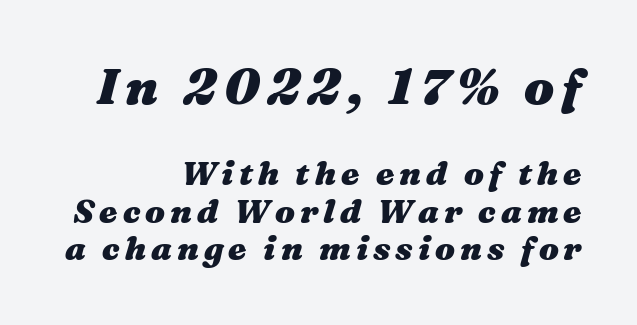
You could not count columns in this text — the font is proportionally spaced. The leading is snug, giving the passage a crowded texture. Typesetter's note — upper block bumped up in size, lower block left smaller. Leftover space on each line is placed entirely before the opening word. The letters are slanted; this is an italic face. Letters rest on an invisible, unmarked baseline.
